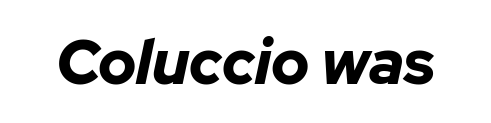
{"italic": "yes", "lean": "right", "slant_degrees": 12, "bold": "yes", "weight": "bold", "width": "normal", "stroke_contrast": "low", "x_height": "medium", "monospaced": "no", "underline": "no", "letter_spacing": "normal", "letter_spacing_em": 0.0, "glyph_px": 62}
